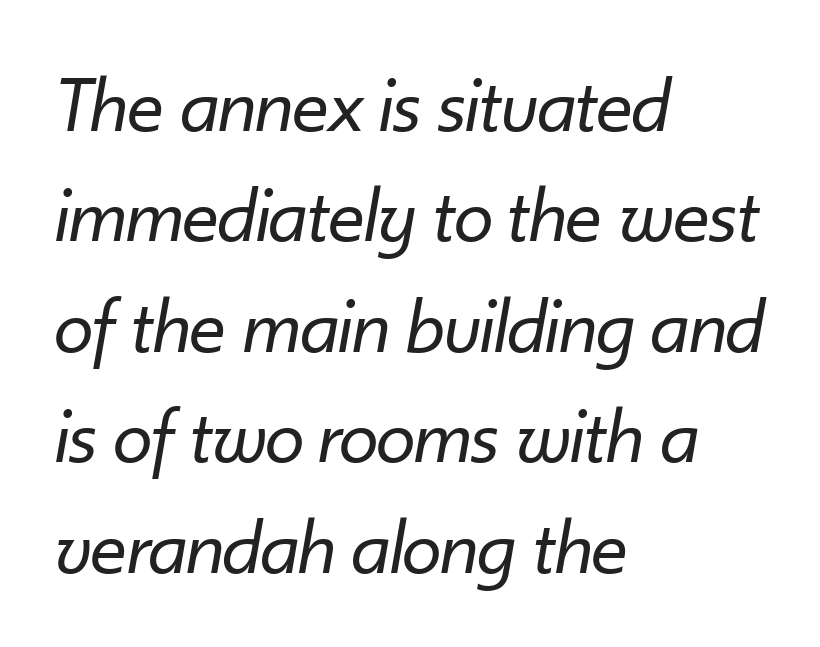
Q: Is the text bold? A: No.
Q: Is the text italic (slanted)? A: Yes, it leans right by about 10 degrees.
Q: Is the text underlined? A: No.
Q: How is the paragraph aligned? A: Left-aligned.
Q: Is the spacing between letters normal or unusually wide? A: Normal.
Q: Is the spacing between lines tight, normal or loose? A: Normal.
Q: Width (condensed, normal, or wide)? A: Normal.
Q: Stroke contrast? A: Low.
Q: x-height? A: Small.
Q: Monospaced? A: No.
